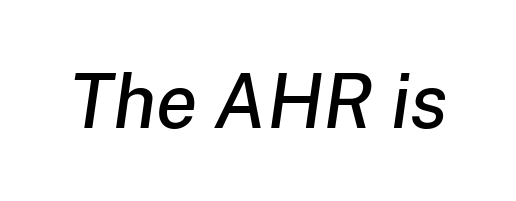
Each letter keeps its own natural width here, so spacing adapts to shape. The passage shown has conventional tracking throughout. Observe the lean: these are italic letterforms. The area under the type is left untouched.
